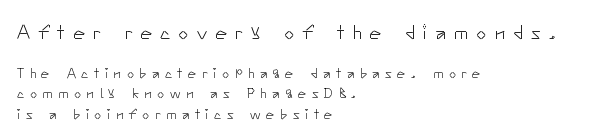
Summary of vertical rhythm: regular, with standard interline spacing. A student would notice the top passage is typeset larger than what follows. Casual observation: everything's shoved over to the left. Descender tails drop into unmarked territory.
